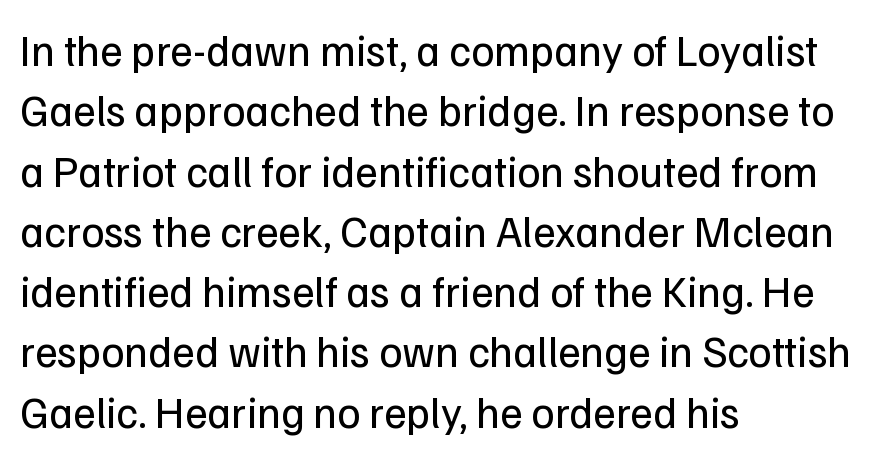
Q: Is the text bold? A: No.
Q: Is the text italic (slanted)? A: No, it is upright.
Q: Is the typeface a serif or a sans-serif typeface? A: Sans-serif.
Q: Is the text underlined? A: No.
Q: How is the paragraph aligned? A: Left-aligned.
Q: Is the spacing between letters normal or unusually wide? A: Normal.
Q: Is the spacing between lines tight, normal or loose? A: Normal.
Q: Width (condensed, normal, or wide)? A: Normal.
Q: Stroke contrast? A: Low.
Q: x-height? A: Medium.
Q: Monospaced? A: No.
